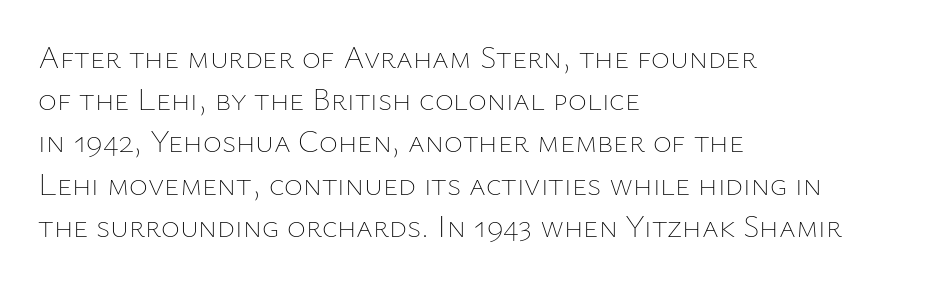
Each letter keeps its own natural width here, so spacing adapts to shape. A clean baseline with only descenders dipping below it. The text block is weighted toward the left margin, trailing off unevenly rightward. The lines sit at an ordinary, default distance from one another.
